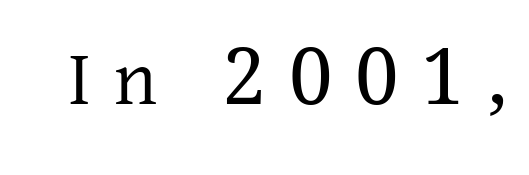
{"serif": "yes", "italic": "no", "bold": "no", "weight": "regular", "width": "normal", "stroke_contrast": "low", "x_height": "medium", "monospaced": "no", "underline": "no", "letter_spacing": "wide", "letter_spacing_em": 0.29, "glyph_px": 78}
